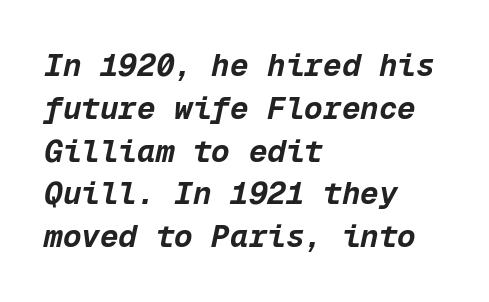
The image shows 31 px bold type, italic (leaning right), monospaced; set left-aligned, normal line spacing (1.38x), normal letter spacing, not underlined; low stroke contrast and a medium x-height.
